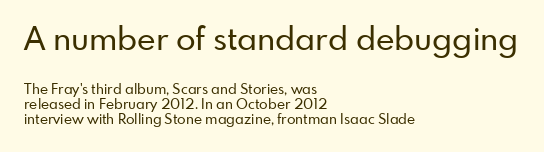
The emphasis by scale lands on block number one, above. Students, observe: this is what under-led, compact text looks like. Does the type have serifs? No, each stem ends abruptly. Underline: absent. The letters advance in unequal steps, a hallmark of proportional type. The type is set solid horizontally, with unmodified tracking.
